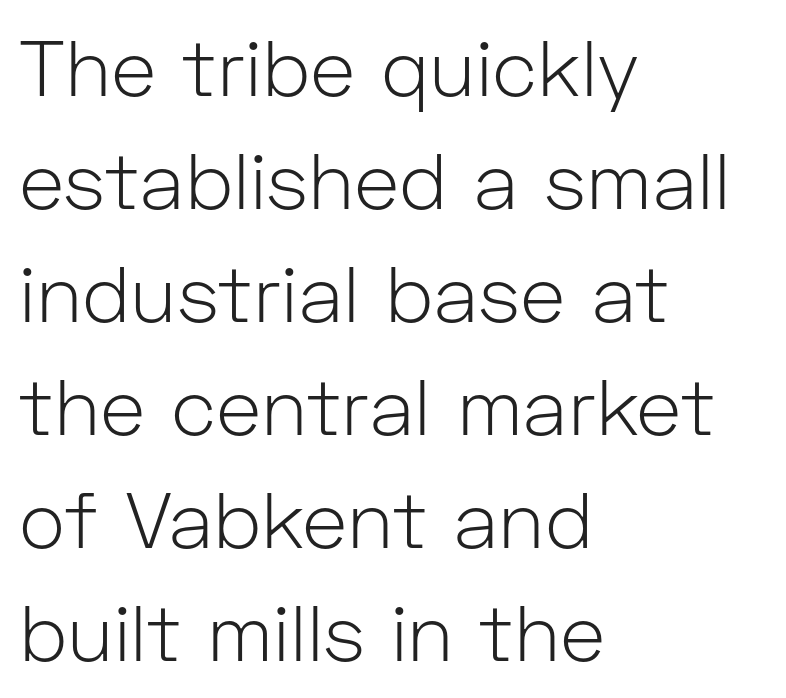
{"serif": "no", "italic": "no", "bold": "no", "weight": "light", "width": "normal", "stroke_contrast": "low", "x_height": "medium", "monospaced": "no", "underline": "no", "align": "left", "line_spacing": "normal", "line_spacing_ratio": 1.45, "letter_spacing": "normal", "letter_spacing_em": 0.0, "glyph_px": 78}
